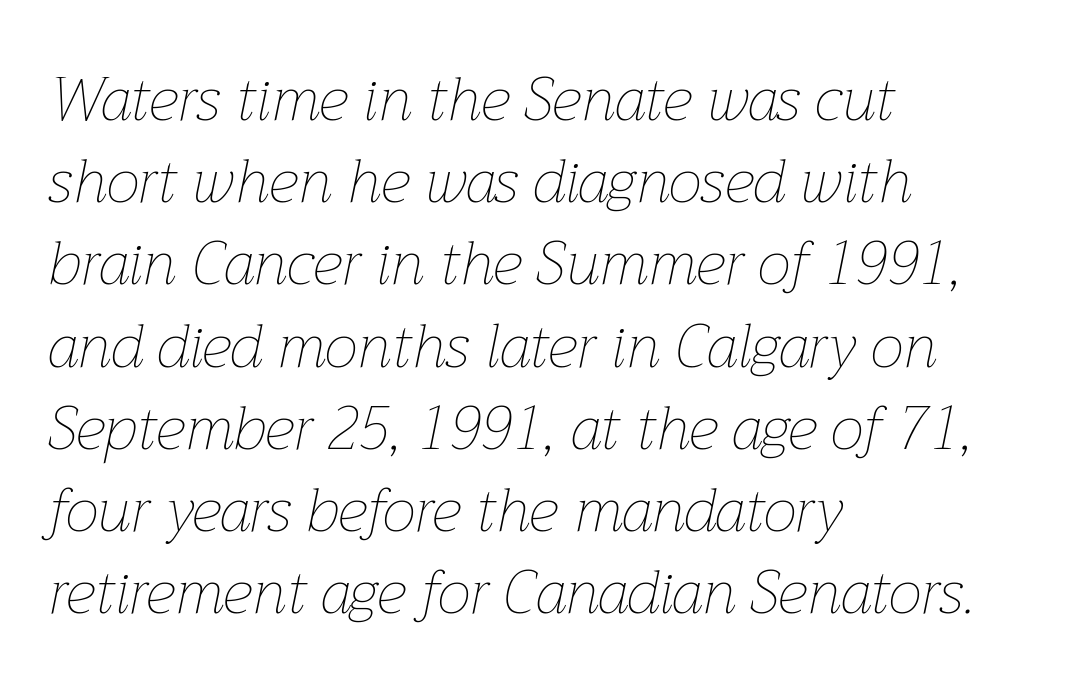
The image shows 60 px thin type, italic (leaning right); set left-aligned, normal line spacing (1.37x), normal letter spacing, not underlined; low stroke contrast and a medium x-height.
